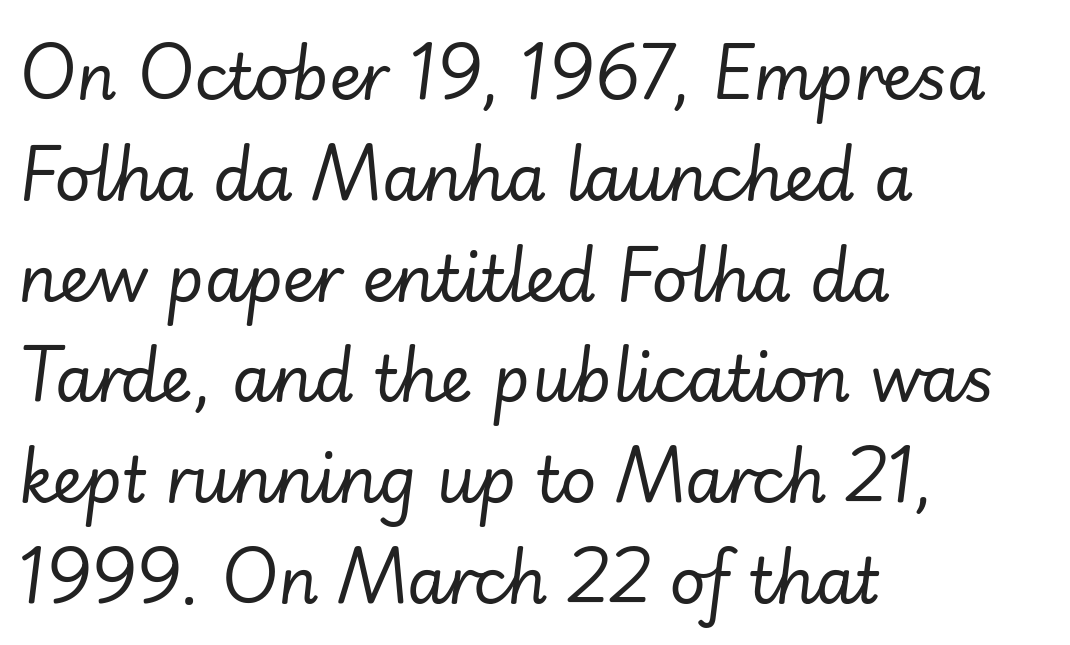
{"italic": "yes", "lean": "right", "slant_degrees": 7, "bold": "no", "weight": "regular", "width": "normal", "stroke_contrast": "low", "x_height": "small", "monospaced": "no", "underline": "no", "align": "left", "line_spacing": "normal", "line_spacing_ratio": 1.6, "letter_spacing": "normal", "letter_spacing_em": 0.0, "glyph_px": 63}
